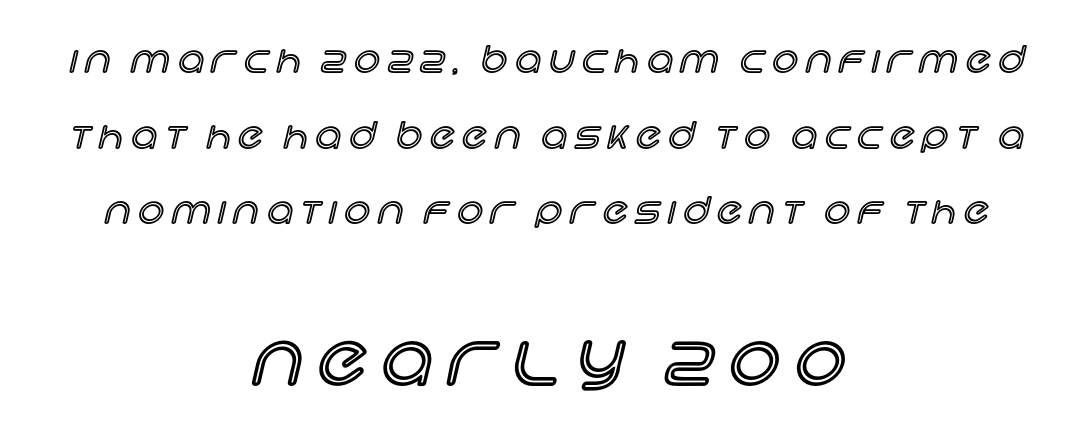
The image shows 71 px text type; set centered, loose line spacing (2.1x), unusually wide letter spacing (+0.22 em), not underlined; the second (bottom) block is 1.97x larger; a large x-height.
